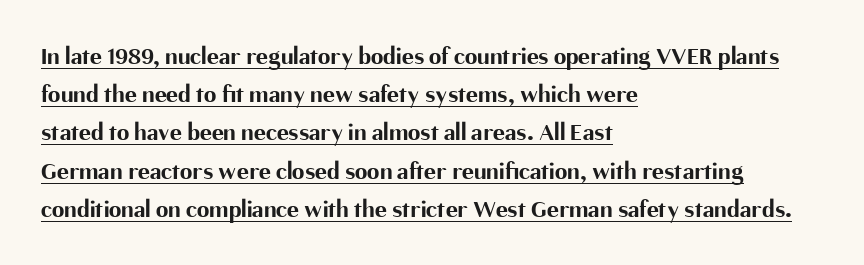
Is the block centered? No — it sits flush against the left margin. A full-strength bold gives these letters their thick strokes. A baseline rule has been typeset under these characters. Tracking here is standard; glyphs follow each other at the usual distance. This block has exactly the height ordinary leading produces.
